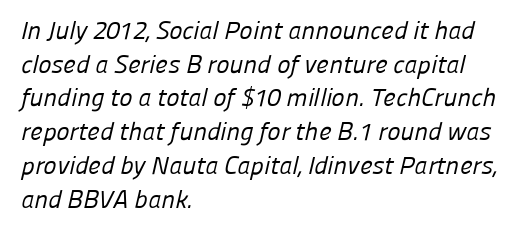
This reads as an unemphasized weight, regular at the heaviest. Honestly, the row spacing looks completely unremarkable. The paragraph shown leans on its left margin. The passage shown has conventional tracking throughout. Descenders hang freely into open space.
